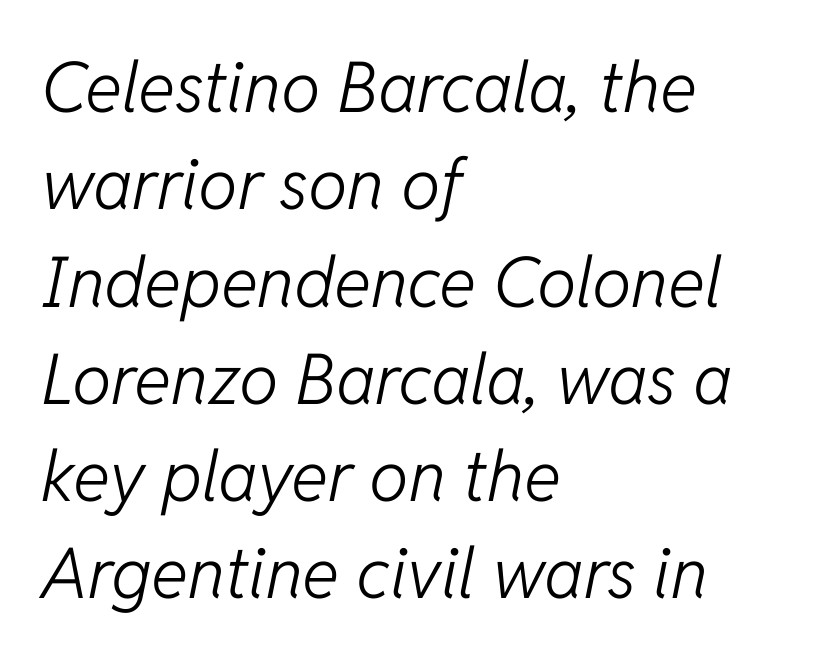
Think of a printed novel: that variable character pitch is what you see here. The paragraph shown leans on its left margin. What's the leading like? Ordinary, nothing unusual. Stroke thickness stays within the range of a standard reading face or lighter.
